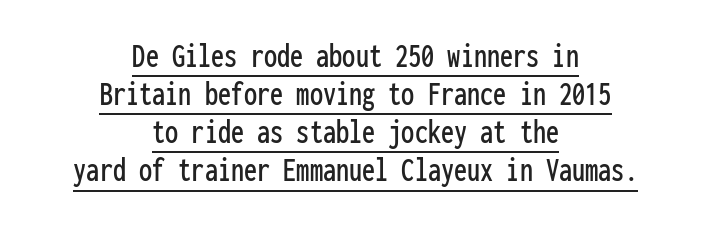
The image shows 35 px condensed sans-serif type, upright, monospaced; set centered, tight line spacing (1.09x), normal letter spacing, underlined; low stroke contrast and a medium x-height.
